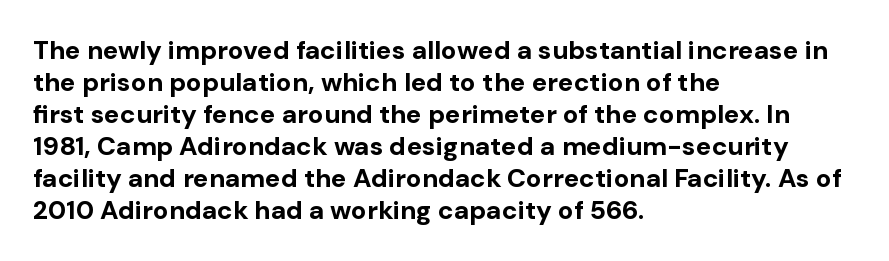
{"italic": "no", "bold": "yes", "underline": "no", "align": "left", "line_spacing_ratio": 1.23, "letter_spacing": "normal", "letter_spacing_em": 0.0, "glyph_px": 26}
